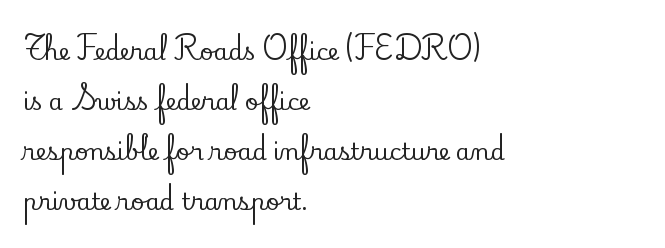
{"italic": "no", "underline": "no", "align": "left", "line_spacing": "loose", "line_spacing_ratio": 2.17, "letter_spacing": "normal", "letter_spacing_em": 0.0, "glyph_px": 23}
